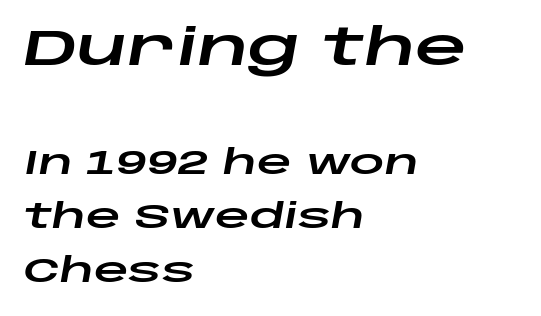
The image shows 51 px wide type, italic (leaning right); set left-aligned, normal line spacing (1.59x), normal letter spacing, not underlined; the first (top) block is 1.5x larger; low stroke contrast and a large x-height.
